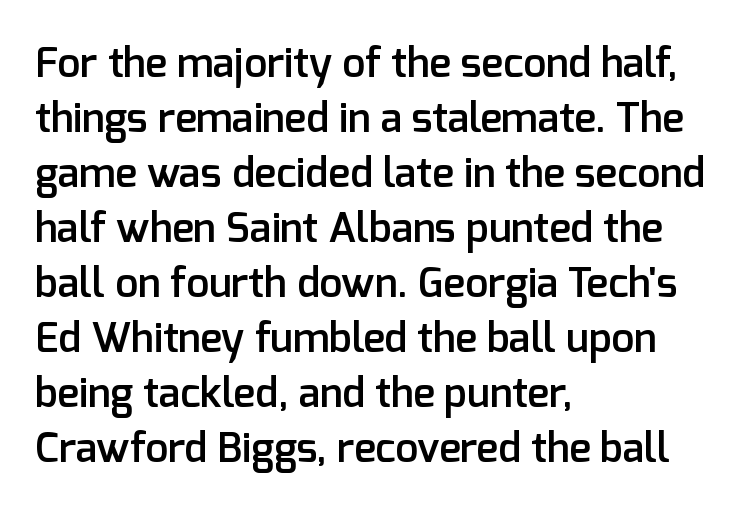
Think of a printed novel: that variable character pitch is what you see here. A normal amount of white space separates one row of letters from the next. The glyphs in this specimen are sans serif. A semibold gives these letters moderate extra thickness, short of bold.
